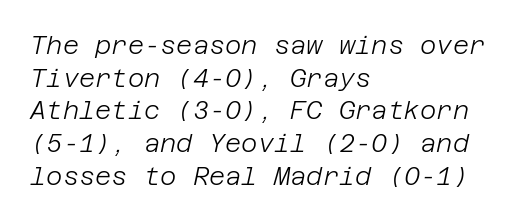
Q: Is the text bold? A: No.
Q: Is the text italic (slanted)? A: Yes, it leans right by about 12 degrees.
Q: Is the text underlined? A: No.
Q: How is the paragraph aligned? A: Left-aligned.
Q: Is the spacing between letters normal or unusually wide? A: Normal.
Q: Is the spacing between lines tight, normal or loose? A: Normal.
